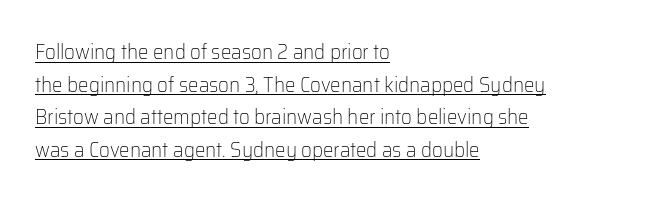
The image shows 21 px text type, upright; set left-aligned, normal line spacing (1.55x), normal letter spacing, underlined.
